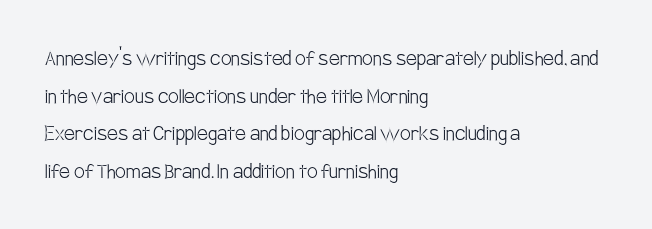
Q: Is the text bold? A: No.
Q: Is the text italic (slanted)? A: No, it is upright.
Q: Is the text underlined? A: No.
Q: How is the paragraph aligned? A: Left-aligned.
Q: Is the spacing between letters normal or unusually wide? A: Normal.
Q: Is the spacing between lines tight, normal or loose? A: Normal.
